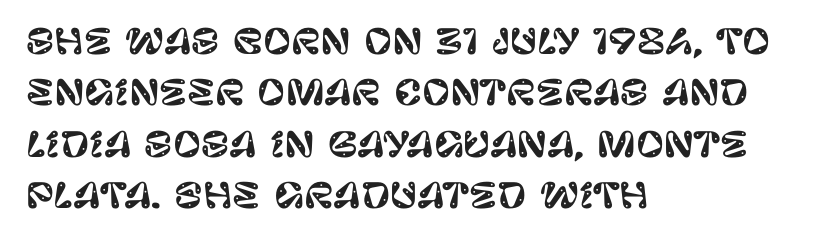
Q: Is the text italic (slanted)? A: Yes.
Q: Is the typeface a serif or a sans-serif typeface? A: Sans-serif.
Q: Is the text underlined? A: No.
Q: How is the paragraph aligned? A: Left-aligned.
Q: Is the spacing between letters normal or unusually wide? A: Normal.
Q: Is the spacing between lines tight, normal or loose? A: Normal.
Q: Width (condensed, normal, or wide)? A: Normal.
Q: Stroke contrast? A: Low.
Q: x-height? A: Large.
Q: Monospaced? A: No.
